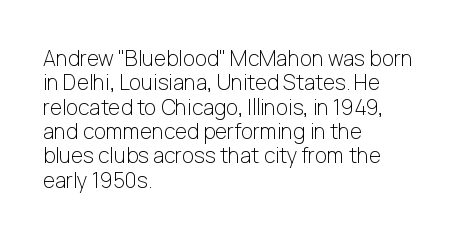
Q: Is the text bold? A: No.
Q: Is the text italic (slanted)? A: No, it is upright.
Q: Is the text underlined? A: No.
Q: How is the paragraph aligned? A: Left-aligned.
Q: Is the spacing between letters normal or unusually wide? A: Normal.
